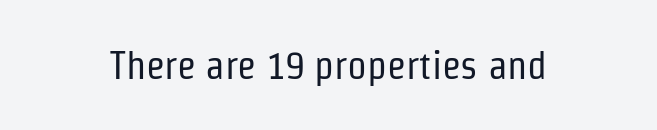
{"serif": "no", "italic": "no", "bold": "no", "weight": "regular", "width": "condensed", "stroke_contrast": "low", "x_height": "medium", "monospaced": "no", "underline": "no", "letter_spacing": "normal", "letter_spacing_em": 0.0, "glyph_px": 39}
